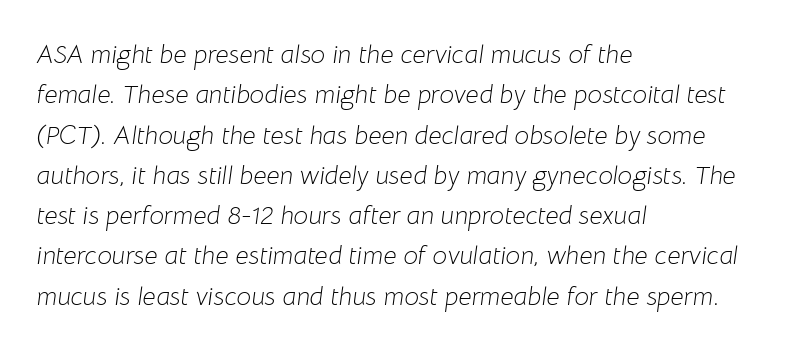
{"italic": "yes", "lean": "right", "slant_degrees": 8, "bold": "no", "underline": "no", "align": "left", "line_spacing": "normal", "line_spacing_ratio": 1.55, "letter_spacing": "normal", "letter_spacing_em": 0.0, "glyph_px": 26}
